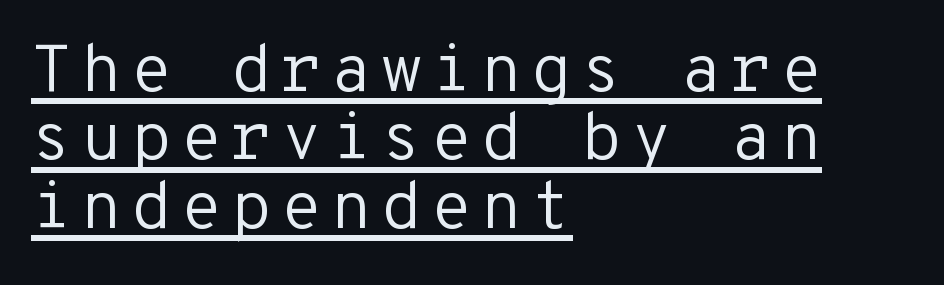
The image shows 67 px regular-weight sans-serif type, upright, monospaced; set left-aligned, tight line spacing (1.02x), underlined; low stroke contrast and a medium x-height.
